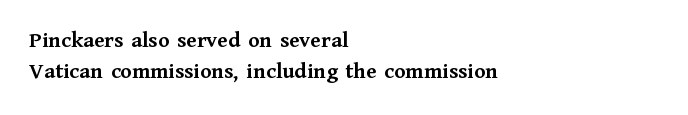
{"italic": "no", "bold": "yes", "underline": "no", "align": "left", "line_spacing": "normal", "line_spacing_ratio": 1.36, "letter_spacing": "normal", "letter_spacing_em": 0.0, "glyph_px": 23}
